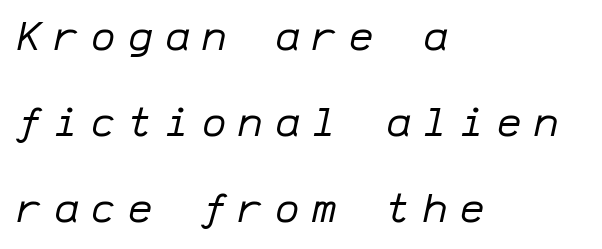
The image shows 41 px regular-weight type, italic (leaning right), monospaced; set left-aligned, loose line spacing (2.1x), unusually wide letter spacing (+0.3 em), not underlined; low stroke contrast and a medium x-height.
